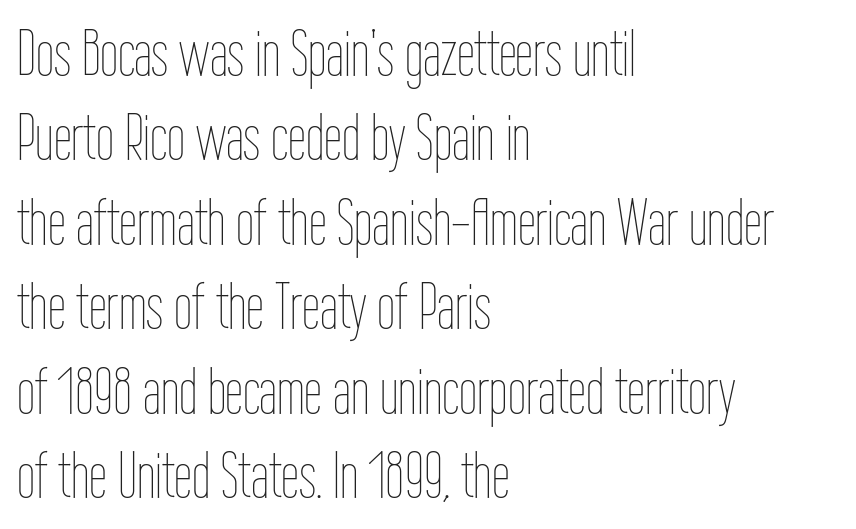
The image shows 65 px thin, condensed type, upright; set left-aligned, normal line spacing (1.3x), normal letter spacing, not underlined; low stroke contrast and a medium x-height.
